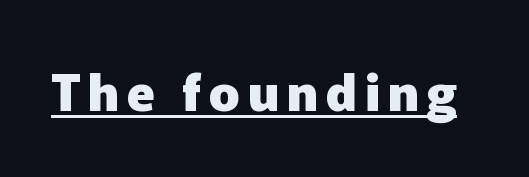
{"serif": "no", "italic": "no", "bold": "yes", "weight": "heavy", "width": "normal", "stroke_contrast": "low", "x_height": "medium", "monospaced": "no", "underline": "yes", "glyph_px": 51}
